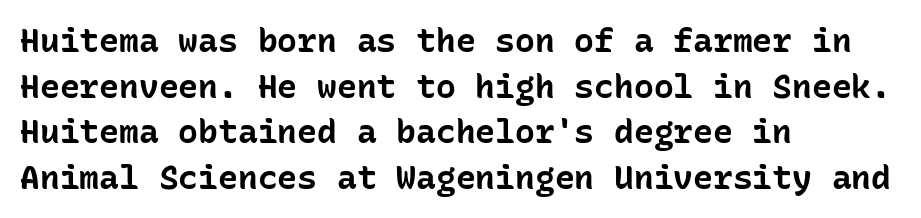
Q: Is the text bold? A: Yes.
Q: Is the text italic (slanted)? A: No, it is upright.
Q: Is the typeface a serif or a sans-serif typeface? A: Sans-serif.
Q: Is the text underlined? A: No.
Q: How is the paragraph aligned? A: Left-aligned.
Q: Is the spacing between letters normal or unusually wide? A: Normal.
Q: Is the spacing between lines tight, normal or loose? A: Normal.
Q: Width (condensed, normal, or wide)? A: Normal.
Q: Stroke contrast? A: Low.
Q: x-height? A: Medium.
Q: Monospaced? A: Yes.
